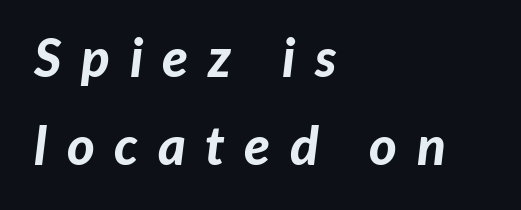
The image shows 53 px bold type, italic (leaning right); set left-aligned, normal line spacing (1.66x), unusually wide letter spacing (+0.37 em), not underlined; low stroke contrast and a medium x-height.
